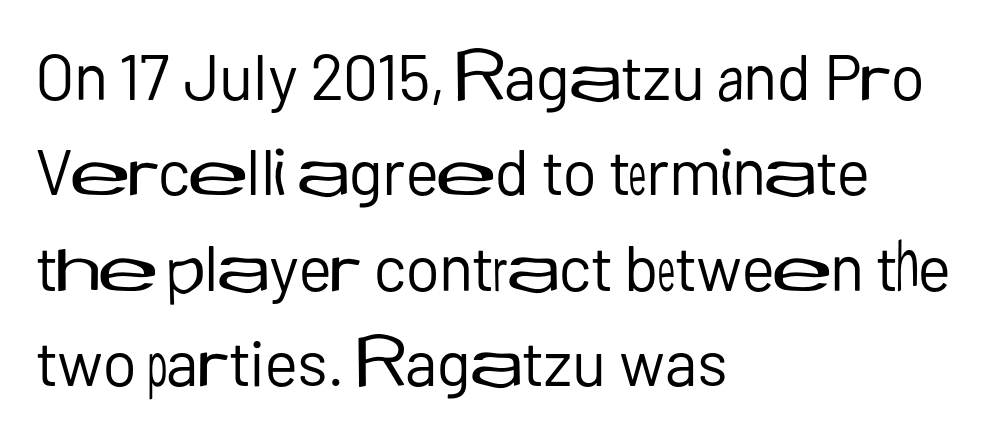
The image shows 64 px regular-weight sans-serif type, upright; set left-aligned, normal line spacing (1.49x), normal letter spacing, not underlined; low stroke contrast and a medium x-height.
